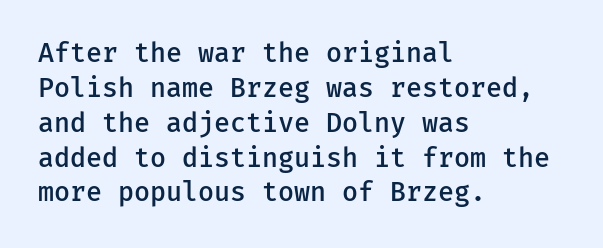
These words are printed semibold, heavier than regular yet not bold. If you measured baseline to baseline, you'd find a middling distance. Upright lettering throughout. Plain, unruled lines of type. Characters follow at the spacing the type designer built in. The lines in this sample share a left origin and differ only in where they stop.
